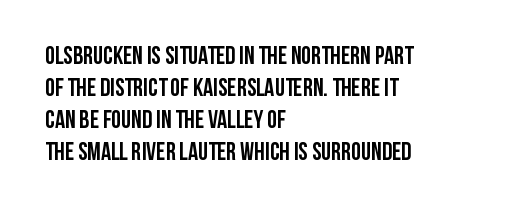
Q: Is the text bold? A: Yes.
Q: Is the text italic (slanted)? A: No, it is upright.
Q: Is the text underlined? A: No.
Q: How is the paragraph aligned? A: Left-aligned.
Q: Is the spacing between letters normal or unusually wide? A: Normal.
Q: Is the spacing between lines tight, normal or loose? A: Normal.
